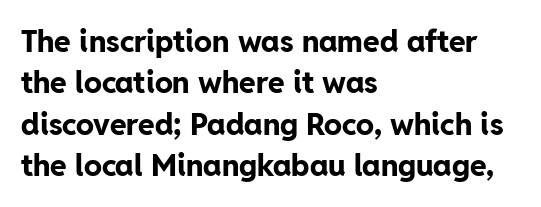
Q: Is the text bold? A: Yes.
Q: Is the text italic (slanted)? A: No, it is upright.
Q: Is the typeface a serif or a sans-serif typeface? A: Sans-serif.
Q: Is the text underlined? A: No.
Q: How is the paragraph aligned? A: Left-aligned.
Q: Is the spacing between letters normal or unusually wide? A: Normal.
Q: Is the spacing between lines tight, normal or loose? A: Normal.
Q: Width (condensed, normal, or wide)? A: Normal.
Q: Stroke contrast? A: Low.
Q: x-height? A: Medium.
Q: Monospaced? A: No.
